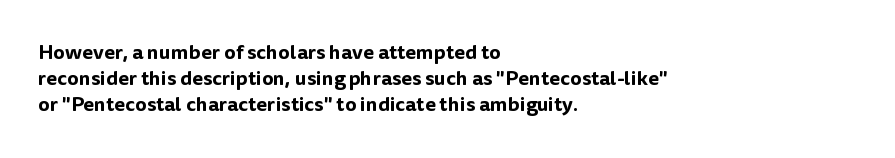
Q: Is the text italic (slanted)? A: No, it is upright.
Q: Is the text underlined? A: No.
Q: How is the paragraph aligned? A: Left-aligned.
Q: Is the spacing between letters normal or unusually wide? A: Normal.
Q: Is the spacing between lines tight, normal or loose? A: Normal.
